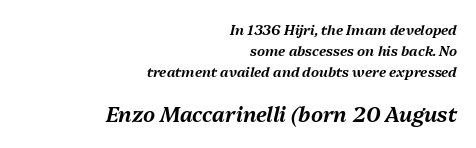
Q: Is the text italic (slanted)? A: Yes, it leans right by about 13 degrees.
Q: Is the text underlined? A: No.
Q: How is the paragraph aligned? A: Right-aligned.
Q: Is the spacing between letters normal or unusually wide? A: Normal.
Q: Is the spacing between lines tight, normal or loose? A: Normal.
Q: Which block of text is set in a larger size, the first (top) or the second (bottom)? A: The second (bottom) one.
